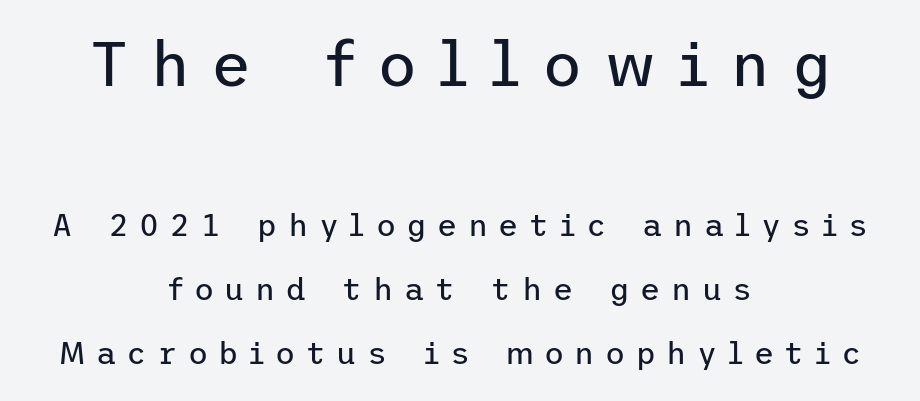
{"serif": "no", "italic": "no", "bold": "no", "weight": "regular", "width": "normal", "stroke_contrast": "low", "x_height": "medium", "underline": "no", "align": "center", "line_spacing": "loose", "line_spacing_ratio": 2.07, "letter_spacing": "wide", "letter_spacing_em": 0.34, "larger_block": "first", "size_ratio": 2.0, "glyph_px": 62}
